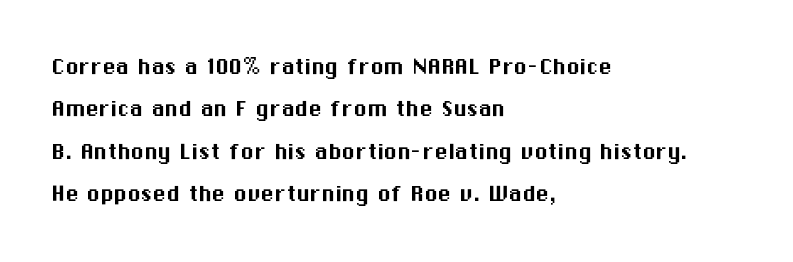
Q: Is the text italic (slanted)? A: No, it is upright.
Q: Is the text underlined? A: No.
Q: How is the paragraph aligned? A: Left-aligned.
Q: Is the spacing between letters normal or unusually wide? A: Normal.
Q: Is the spacing between lines tight, normal or loose? A: Normal.
